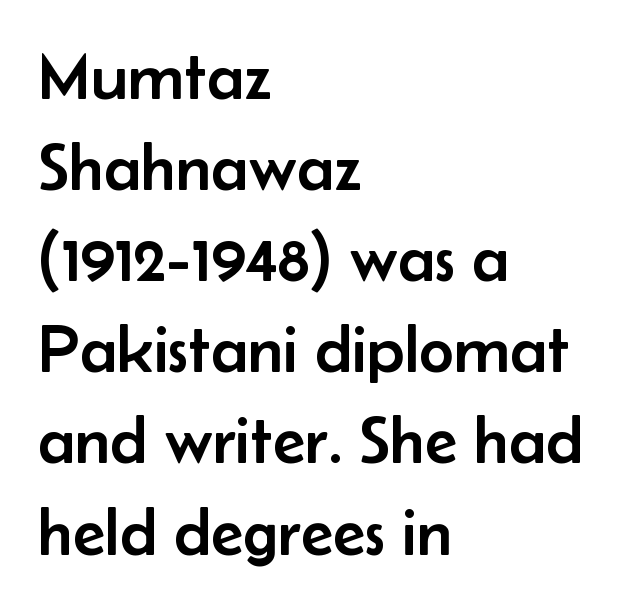
{"serif": "no", "italic": "no", "width": "normal", "stroke_contrast": "low", "x_height": "small", "monospaced": "no", "underline": "no", "align": "left", "line_spacing": "normal", "line_spacing_ratio": 1.36, "letter_spacing": "normal", "letter_spacing_em": 0.0, "glyph_px": 67}
